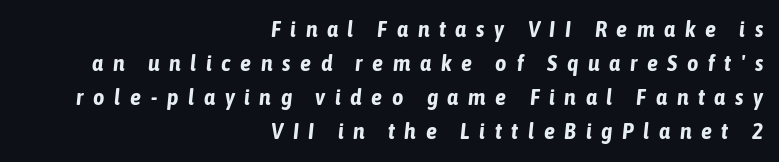
The image shows 22 px bold type, italic (leaning right); set right-aligned, normal line spacing (1.55x), unusually wide letter spacing (+0.44 em), not underlined.
